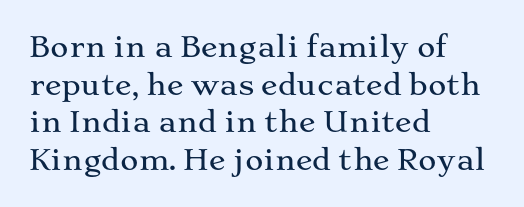
{"serif": "yes", "italic": "no", "width": "wide", "stroke_contrast": "medium", "x_height": "medium", "monospaced": "no", "underline": "no", "align": "left", "line_spacing": "normal", "line_spacing_ratio": 1.34, "letter_spacing": "normal", "letter_spacing_em": 0.0, "glyph_px": 28}
